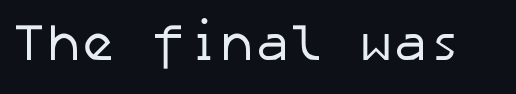
Q: Is the text bold? A: No.
Q: Is the typeface a serif or a sans-serif typeface? A: Sans-serif.
Q: Is the text underlined? A: No.
Q: Is the spacing between letters normal or unusually wide? A: Normal.
Q: Width (condensed, normal, or wide)? A: Normal.
Q: Stroke contrast? A: Low.
Q: x-height? A: Medium.
